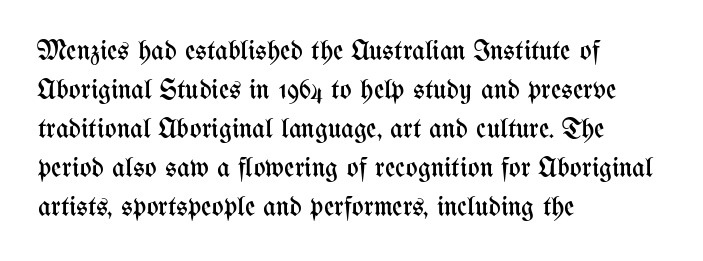
{"italic": "no", "bold": "no", "weight": "regular", "width": "condensed", "stroke_contrast": "medium", "x_height": "medium", "monospaced": "no", "underline": "no", "align": "left", "line_spacing": "normal", "line_spacing_ratio": 1.39, "letter_spacing": "normal", "letter_spacing_em": 0.0, "glyph_px": 28}
